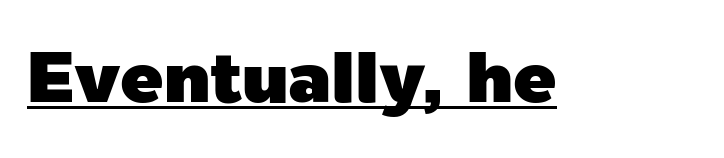
The image shows 72 px sans-serif type, upright; set normal letter spacing, underlined; a medium x-height.
